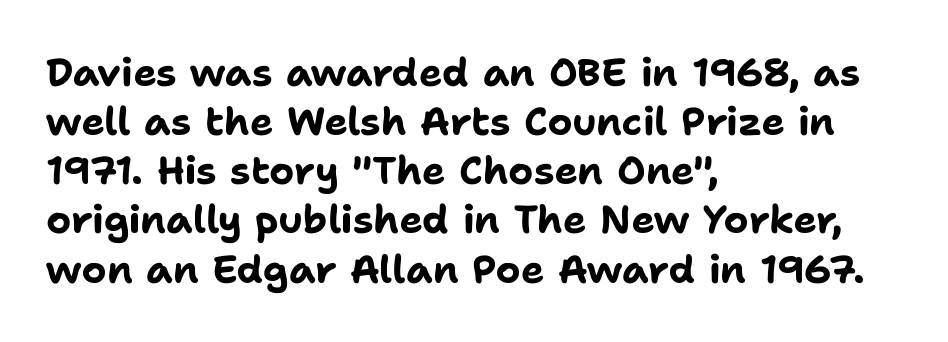
The type family on display is of the sans-serif kind. Strokes here are thick enough to call this a true bold. Short note: letters normally spaced. Quick note: underline off.
